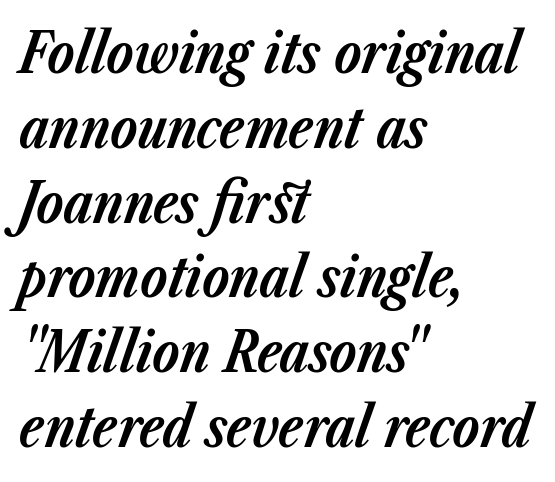
Italic? Definitely — the glyphs are oblique. Line spacing here is normal. Nothing unusual about the tracking: characters are spaced as the font intends. Rule under the text: the space is simply empty.
